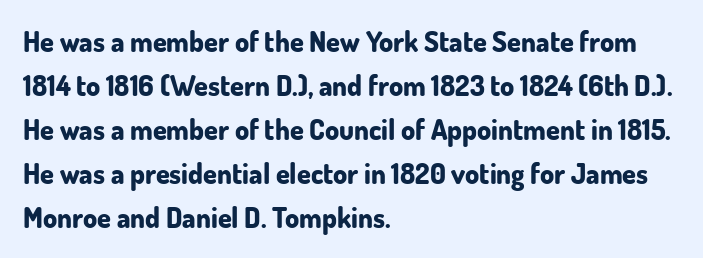
{"serif": "no", "italic": "no", "bold": "yes", "weight": "bold", "width": "normal", "stroke_contrast": "low", "x_height": "small", "monospaced": "no", "underline": "no", "align": "left", "line_spacing": "normal", "line_spacing_ratio": 1.57, "letter_spacing": "normal", "letter_spacing_em": 0.0, "glyph_px": 28}
